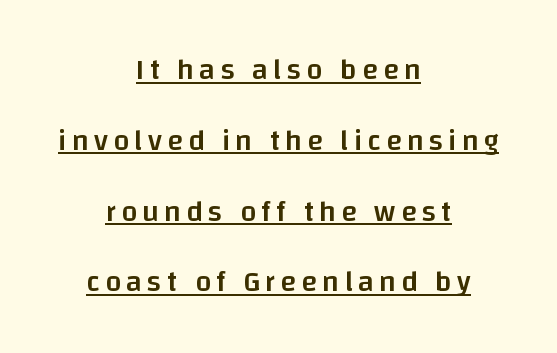
Q: Is the text bold? A: Semi-bold.
Q: Is the text italic (slanted)? A: No, it is upright.
Q: Is the typeface a serif or a sans-serif typeface? A: Sans-serif.
Q: Is the text underlined? A: Yes.
Q: How is the paragraph aligned? A: Centered.
Q: Is the spacing between lines tight, normal or loose? A: Loose.
Q: Width (condensed, normal, or wide)? A: Normal.
Q: Stroke contrast? A: Low.
Q: x-height? A: Large.
Q: Monospaced? A: No.
